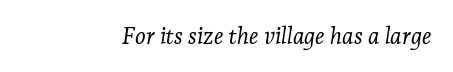
The image shows 23 px text type, italic (leaning right); set normal letter spacing, not underlined.
